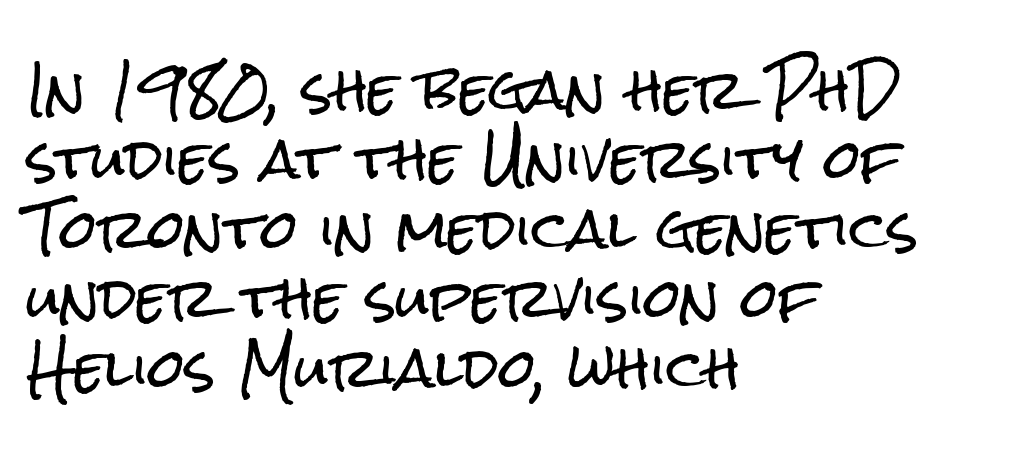
Q: Is the text italic (slanted)? A: No, it is upright.
Q: Is the typeface a serif or a sans-serif typeface? A: Sans-serif.
Q: Is the text underlined? A: No.
Q: How is the paragraph aligned? A: Left-aligned.
Q: Is the spacing between letters normal or unusually wide? A: Normal.
Q: Is the spacing between lines tight, normal or loose? A: Normal.
Q: Width (condensed, normal, or wide)? A: Condensed.
Q: Stroke contrast? A: Low.
Q: x-height? A: Medium.
Q: Monospaced? A: No.
